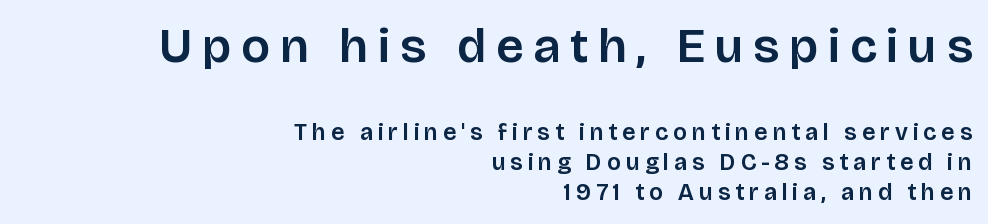
The tracking jumps out immediately: characters are airy and widely separated. A flush-right, rag-left setting is used for this passage. Serif or sans? Sans — the stroke terminals are bare. Block one is the big one; block two sits smaller underneath.
